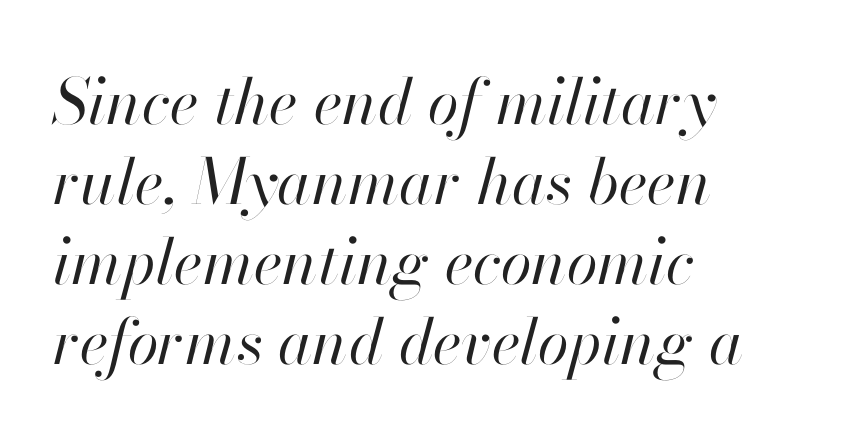
Q: Is the text bold? A: No.
Q: Is the text italic (slanted)? A: Yes, it leans right by about 13 degrees.
Q: Is the text underlined? A: No.
Q: How is the paragraph aligned? A: Left-aligned.
Q: Is the spacing between letters normal or unusually wide? A: Normal.
Q: Is the spacing between lines tight, normal or loose? A: Normal.
Q: Width (condensed, normal, or wide)? A: Normal.
Q: Stroke contrast? A: High.
Q: x-height? A: Small.
Q: Monospaced? A: No.
